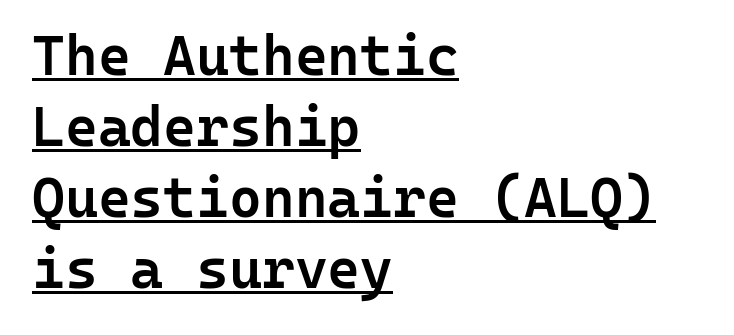
Nobody touched the tracking dial on this one. This block has exactly the height ordinary leading produces. A typographer would call this underscored text. Reading down the block, your eye returns to a fixed left position each line. The rendering uses typewriter-style spacing with identical character cells.
